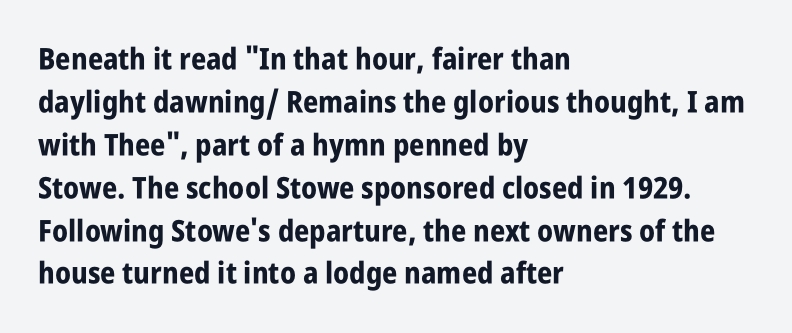
Q: Is the text bold? A: Yes.
Q: Is the text italic (slanted)? A: No, it is upright.
Q: Is the typeface a serif or a sans-serif typeface? A: Sans-serif.
Q: Is the text underlined? A: No.
Q: How is the paragraph aligned? A: Left-aligned.
Q: Is the spacing between letters normal or unusually wide? A: Normal.
Q: Is the spacing between lines tight, normal or loose? A: Normal.
Q: Width (condensed, normal, or wide)? A: Condensed.
Q: Stroke contrast? A: Low.
Q: x-height? A: Large.
Q: Monospaced? A: No.
